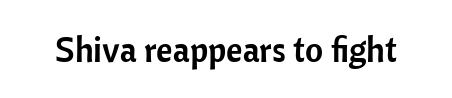
The image shows 35 px sans-serif type, upright; set normal letter spacing, not underlined; low stroke contrast and a medium x-height.
